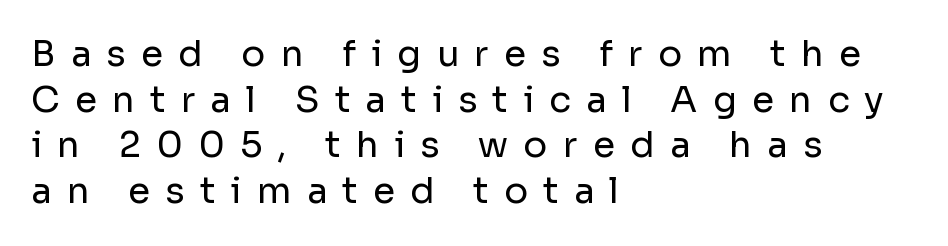
The image shows 36 px regular-weight sans-serif type, upright; set left-aligned, normal line spacing (1.27x), unusually wide letter spacing (+0.42 em), not underlined; low stroke contrast and a medium x-height.
